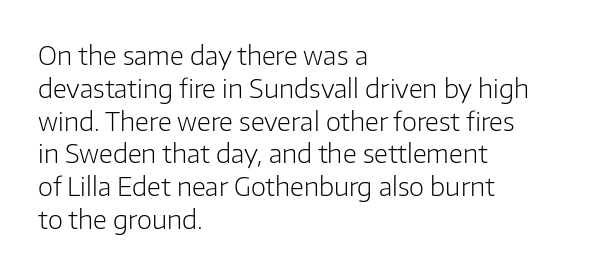
Check the space under the baseline: it is left empty. Posture: upright roman. Is the type heavy? It reads as light-to-regular instead. One-word summary of the alignment: left. The line-height multiplier appears to be the usual default.
